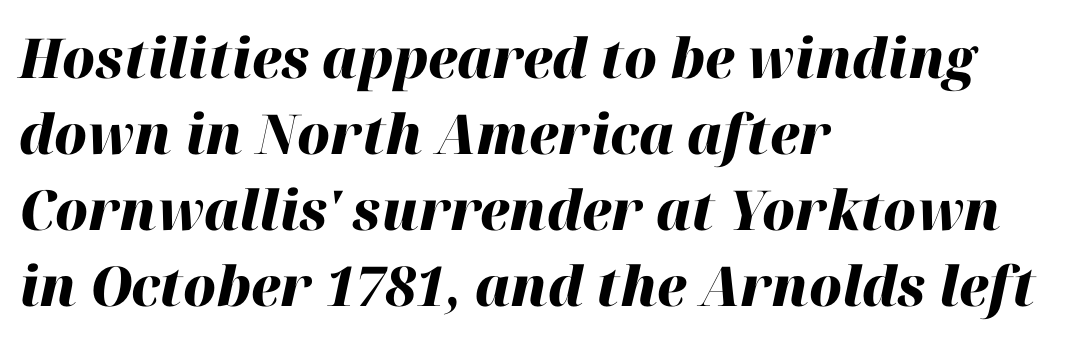
Q: Is the text bold? A: Yes.
Q: Is the text italic (slanted)? A: Yes, it leans right by about 12 degrees.
Q: Is the text underlined? A: No.
Q: How is the paragraph aligned? A: Left-aligned.
Q: Is the spacing between letters normal or unusually wide? A: Normal.
Q: Is the spacing between lines tight, normal or loose? A: Normal.
Q: Width (condensed, normal, or wide)? A: Normal.
Q: Stroke contrast? A: High.
Q: x-height? A: Medium.
Q: Monospaced? A: No.
